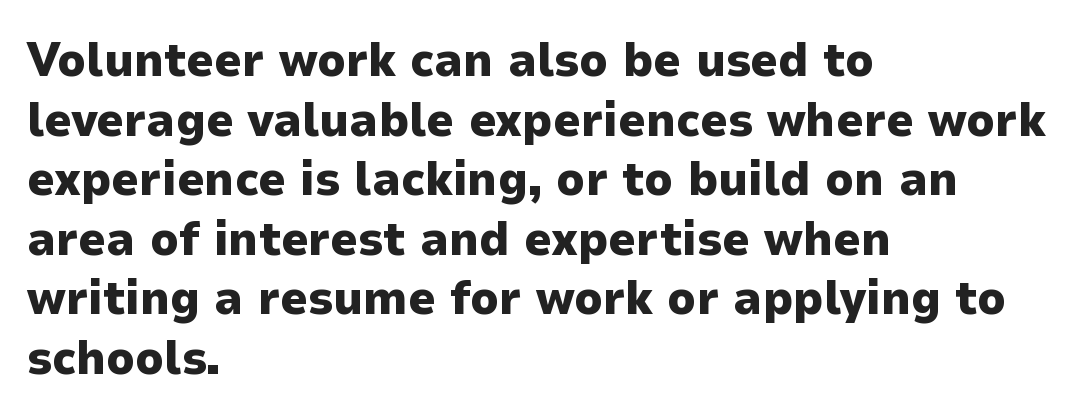
{"serif": "no", "italic": "no", "bold": "yes", "weight": "heavy", "width": "normal", "stroke_contrast": "low", "x_height": "medium", "monospaced": "no", "underline": "no", "align": "left", "line_spacing_ratio": 1.24, "letter_spacing": "normal", "letter_spacing_em": 0.0, "glyph_px": 48}
